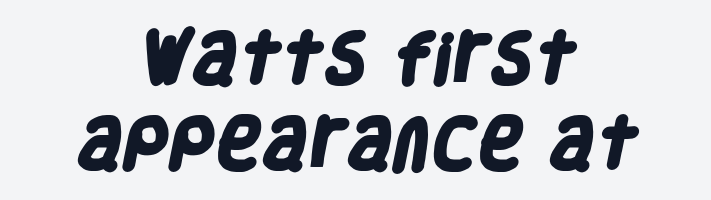
The image shows 56 px heavy, condensed sans-serif type; set centered, normal line spacing (1.51x), normal letter spacing, not underlined; low stroke contrast and a large x-height.
